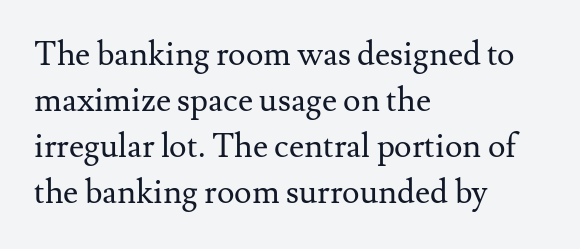
The image shows 33 px regular-weight serif type, upright; set left-aligned, normal line spacing (1.39x), normal letter spacing, not underlined; medium stroke contrast and a small x-height.
